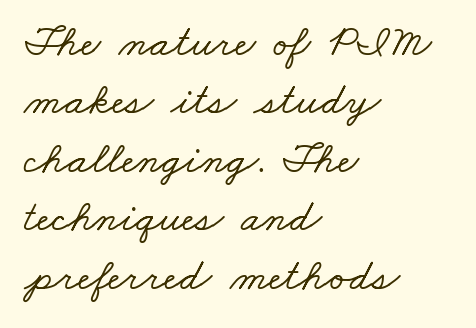
The image shows 45 px wide serif type; set left-aligned, normal line spacing (1.3x), normal letter spacing, not underlined; low stroke contrast and a small x-height.
